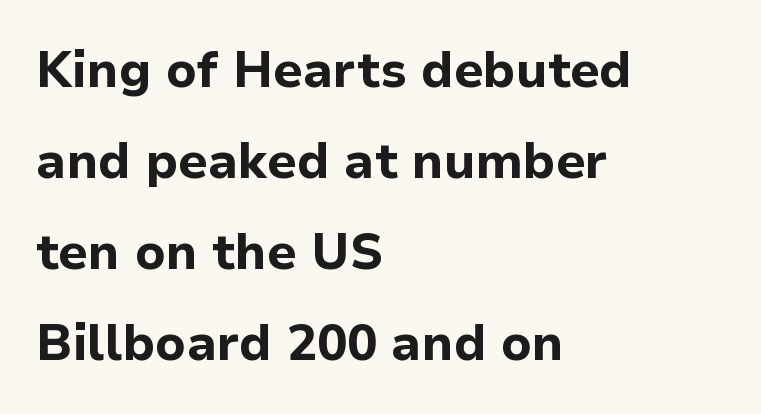
{"serif": "no", "italic": "no", "bold": "yes", "weight": "bold", "width": "normal", "stroke_contrast": "low", "x_height": "medium", "monospaced": "no", "underline": "no", "align": "left", "line_spacing_ratio": 1.82, "letter_spacing": "normal", "letter_spacing_em": 0.0, "glyph_px": 50}
